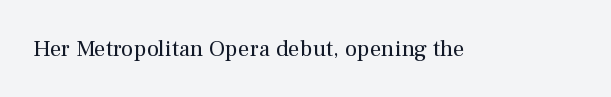
Q: Is the text bold? A: No.
Q: Is the text italic (slanted)? A: No, it is upright.
Q: Is the text underlined? A: No.
Q: Is the spacing between letters normal or unusually wide? A: Normal.
